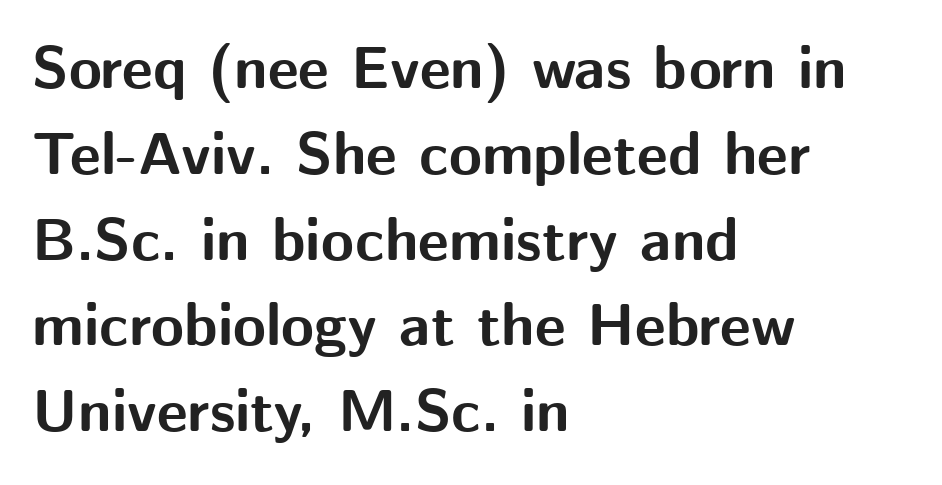
Q: Is the text bold? A: Yes.
Q: Is the text italic (slanted)? A: No, it is upright.
Q: Is the typeface a serif or a sans-serif typeface? A: Sans-serif.
Q: Is the text underlined? A: No.
Q: How is the paragraph aligned? A: Left-aligned.
Q: Is the spacing between letters normal or unusually wide? A: Normal.
Q: Is the spacing between lines tight, normal or loose? A: Normal.
Q: Width (condensed, normal, or wide)? A: Normal.
Q: Stroke contrast? A: Medium.
Q: x-height? A: Medium.
Q: Monospaced? A: No.
